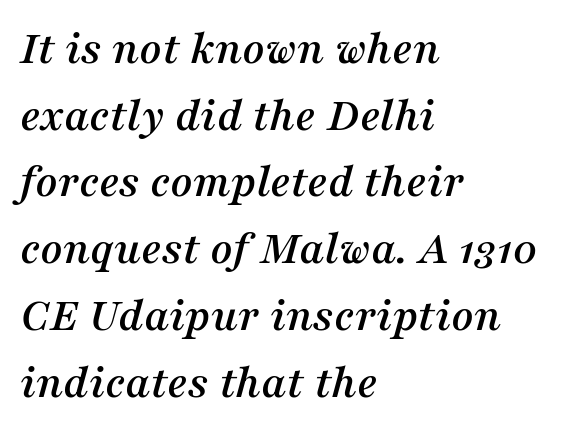
Q: Is the text italic (slanted)? A: Yes, it leans right by about 16 degrees.
Q: Is the typeface a serif or a sans-serif typeface? A: Serif.
Q: Is the text underlined? A: No.
Q: How is the paragraph aligned? A: Left-aligned.
Q: Is the spacing between letters normal or unusually wide? A: Normal.
Q: Is the spacing between lines tight, normal or loose? A: Normal.
Q: Width (condensed, normal, or wide)? A: Normal.
Q: Stroke contrast? A: Medium.
Q: x-height? A: Medium.
Q: Monospaced? A: No.
